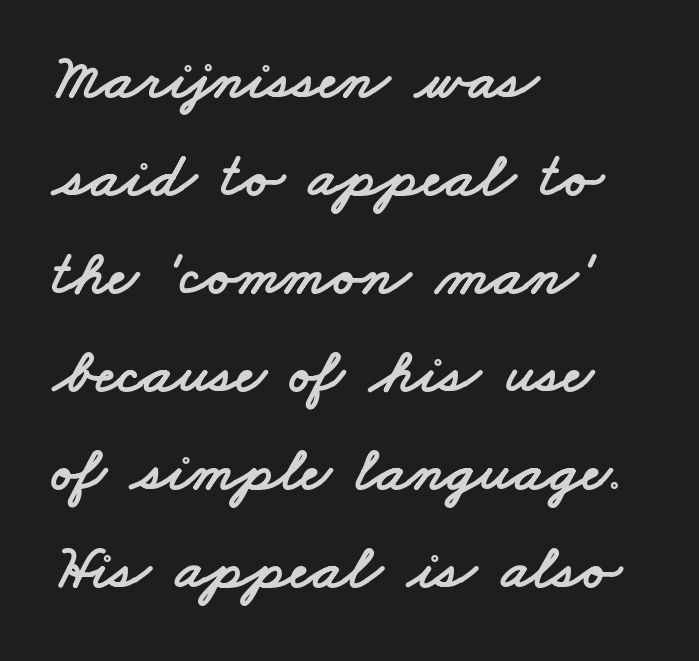
The image shows 64 px wide sans-serif type; set left-aligned, normal line spacing (1.53x), normal letter spacing, not underlined; low stroke contrast and a small x-height.
